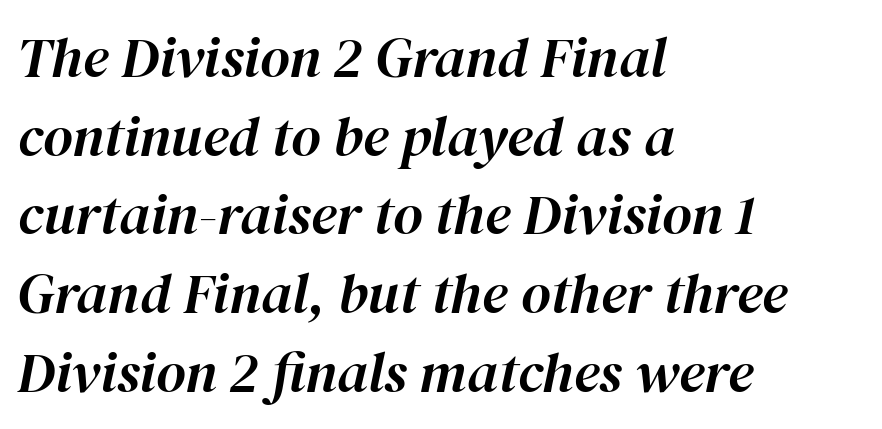
{"italic": "yes", "lean": "right", "slant_degrees": 12, "width": "normal", "stroke_contrast": "high", "x_height": "medium", "monospaced": "no", "underline": "no", "align": "left", "line_spacing": "normal", "line_spacing_ratio": 1.38, "letter_spacing": "normal", "letter_spacing_em": 0.0, "glyph_px": 57}
